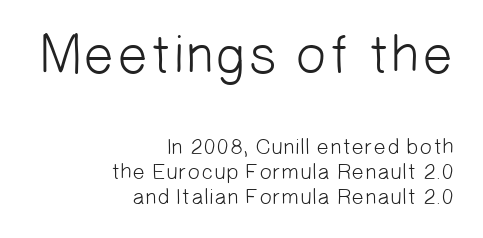
The image shows 55 px light sans-serif type; set right-aligned, tight line spacing (1.14x), normal letter spacing, not underlined; the first (top) block is 2.5x larger; low stroke contrast and a medium x-height.
